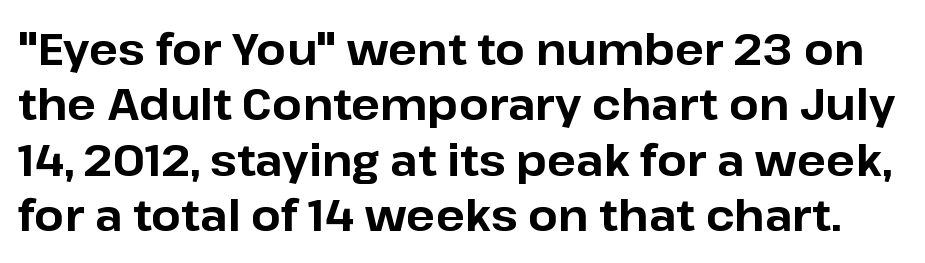
The image shows 43 px bold sans-serif type, upright; set normal line spacing (1.29x), normal letter spacing, not underlined; low stroke contrast and a medium x-height.
